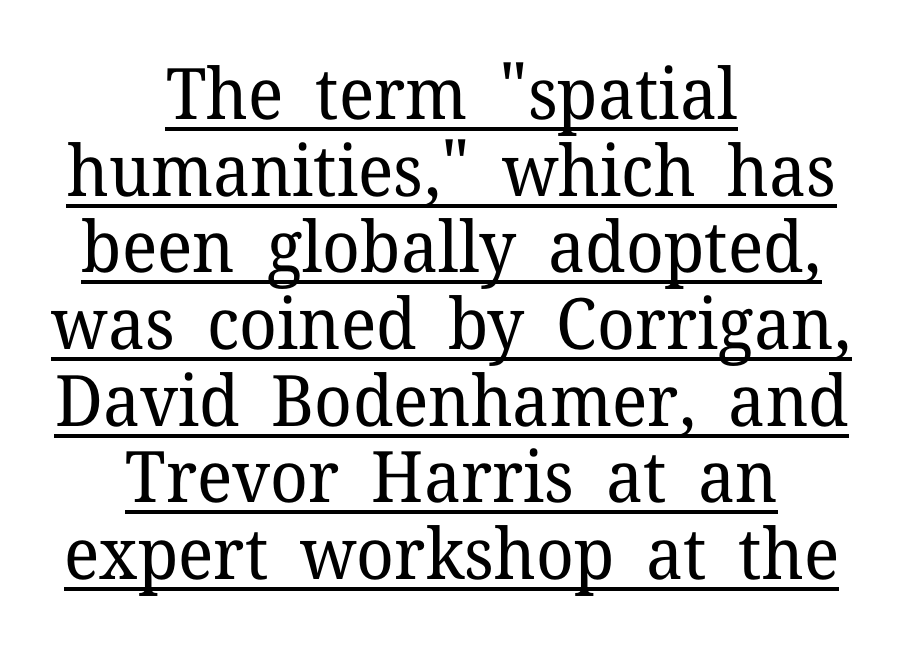
{"serif": "yes", "italic": "no", "bold": "no", "weight": "regular", "width": "normal", "stroke_contrast": "low", "x_height": "medium", "monospaced": "no", "underline": "yes", "align": "center", "line_spacing": "tight", "line_spacing_ratio": 1.08, "letter_spacing": "normal", "letter_spacing_em": 0.0, "glyph_px": 71}
